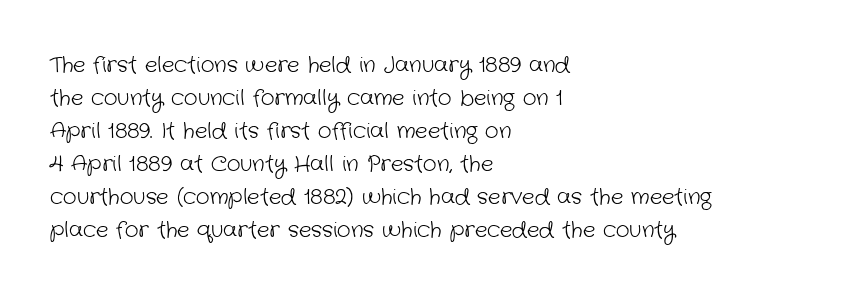
{"bold": "no", "underline": "no", "align": "left", "line_spacing": "normal", "line_spacing_ratio": 1.57, "letter_spacing": "normal", "letter_spacing_em": 0.0, "glyph_px": 21}
